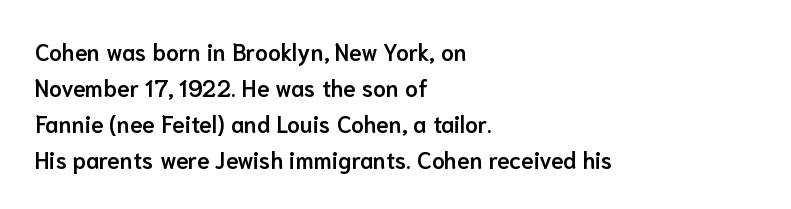
Q: Is the text bold? A: Semi-bold.
Q: Is the text italic (slanted)? A: No, it is upright.
Q: Is the text underlined? A: No.
Q: How is the paragraph aligned? A: Left-aligned.
Q: Is the spacing between letters normal or unusually wide? A: Normal.
Q: Is the spacing between lines tight, normal or loose? A: Normal.
